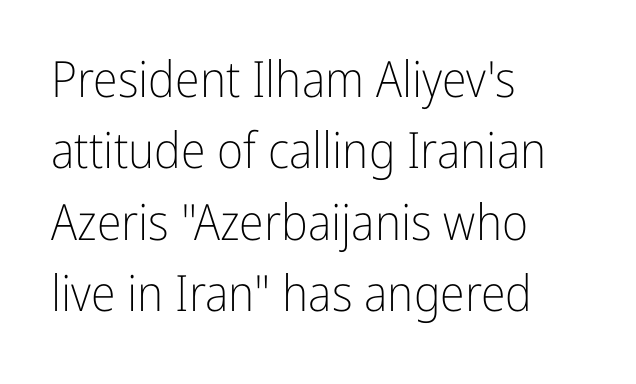
These lines stack with their left ends in a neat column. Decoration check: the copy has no underline. Proportional: the letters do not fall into vertical columns. Style check: upright.
